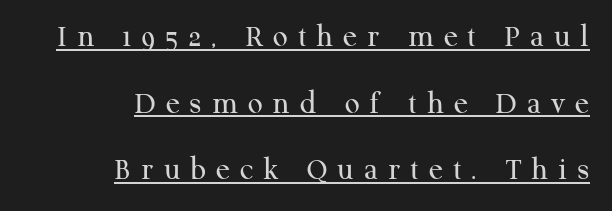
Typeset ragged left — the right edge is the straight one. No letter is thick-stroked: the sample isn't bold. Has an underline been added? It has. These lines stand farther apart than default settings would place them. The letters are spread apart with noticeably loose tracking. The type family on display is of the serif kind.
